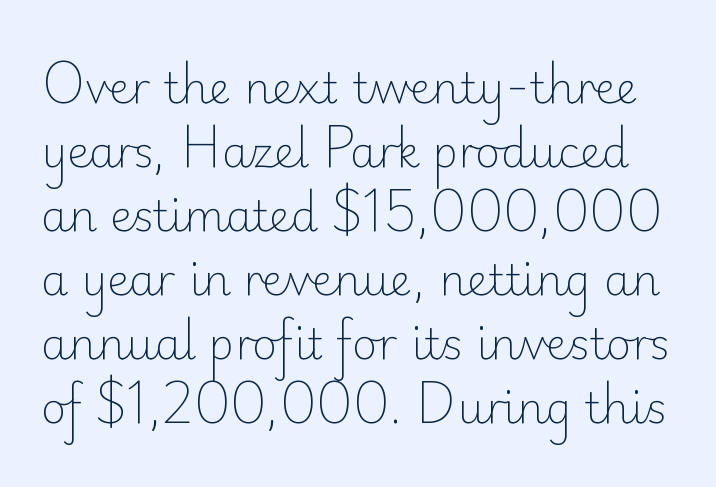
{"serif": "no", "italic": "no", "bold": "no", "weight": "light", "width": "normal", "stroke_contrast": "low", "x_height": "small", "monospaced": "no", "underline": "no", "line_spacing": "normal", "line_spacing_ratio": 1.49, "letter_spacing": "normal", "letter_spacing_em": 0.0, "glyph_px": 43}
